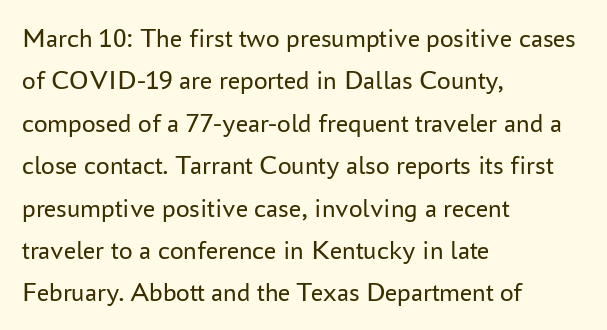
Characters follow at the spacing the type designer built in. Where is the straight margin? On the left. Weight: regular or lighter. Check the space under the baseline: it is left empty. Each new line begins a customary step beneath the previous one.
